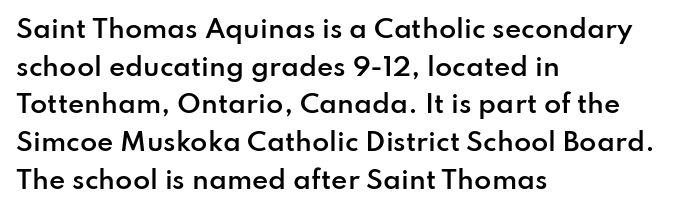
{"italic": "no", "bold": "semi", "underline": "no", "align": "left", "line_spacing": "normal", "line_spacing_ratio": 1.51, "letter_spacing": "normal", "letter_spacing_em": 0.0, "glyph_px": 25}
